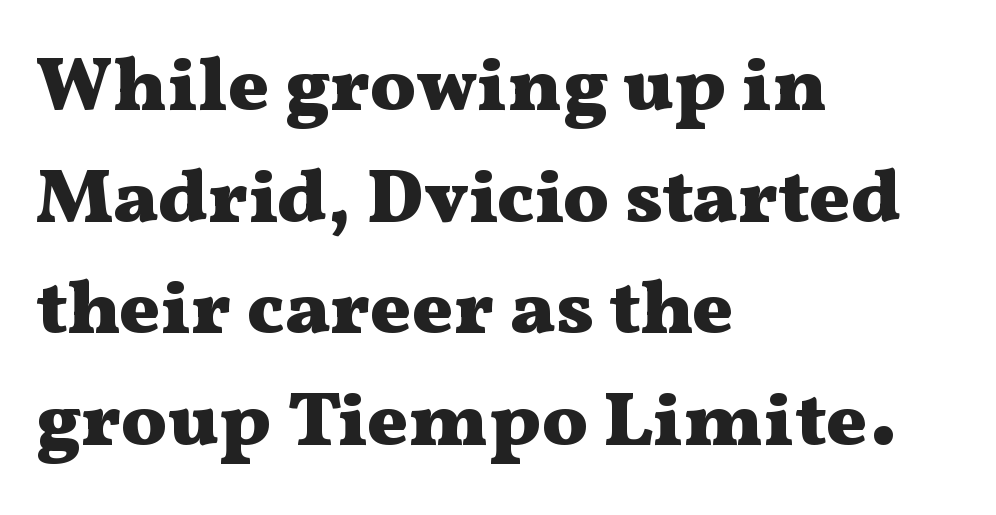
The image shows 77 px heavy, wide serif type, upright; set left-aligned, normal line spacing (1.45x), normal letter spacing, not underlined; medium stroke contrast and a medium x-height.
